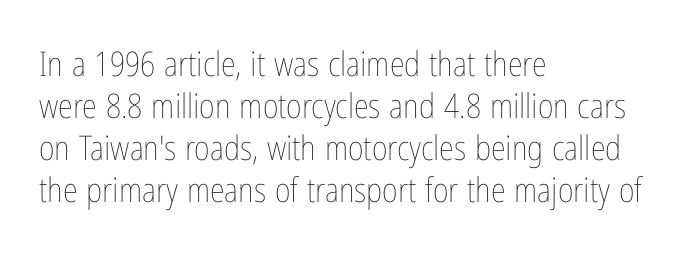
{"italic": "no", "bold": "no", "weight": "thin", "width": "condensed", "stroke_contrast": "low", "x_height": "medium", "monospaced": "no", "underline": "no", "align": "left", "line_spacing_ratio": 1.24, "letter_spacing": "normal", "letter_spacing_em": 0.0, "glyph_px": 34}
